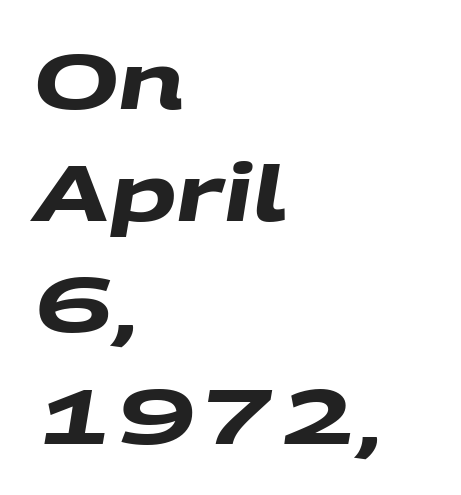
Q: Is the text bold? A: Yes.
Q: Is the typeface a serif or a sans-serif typeface? A: Sans-serif.
Q: Is the text underlined? A: No.
Q: How is the paragraph aligned? A: Left-aligned.
Q: Is the spacing between letters normal or unusually wide? A: Normal.
Q: Is the spacing between lines tight, normal or loose? A: Normal.
Q: Width (condensed, normal, or wide)? A: Wide.
Q: Stroke contrast? A: Medium.
Q: x-height? A: Large.
Q: Monospaced? A: No.
